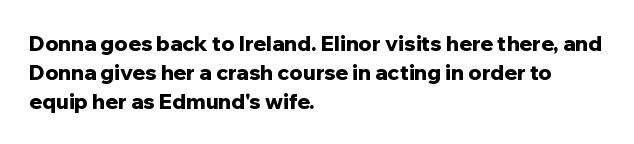
Q: Is the text bold? A: Yes.
Q: Is the text italic (slanted)? A: No, it is upright.
Q: Is the text underlined? A: No.
Q: How is the paragraph aligned? A: Left-aligned.
Q: Is the spacing between letters normal or unusually wide? A: Normal.
Q: Is the spacing between lines tight, normal or loose? A: Normal.
